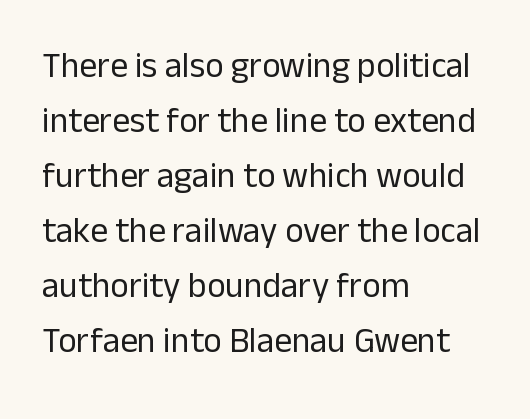
{"serif": "no", "italic": "no", "bold": "no", "weight": "regular", "width": "normal", "stroke_contrast": "low", "x_height": "medium", "monospaced": "no", "underline": "no", "align": "left", "line_spacing": "normal", "line_spacing_ratio": 1.57, "letter_spacing": "normal", "letter_spacing_em": 0.0, "glyph_px": 35}
